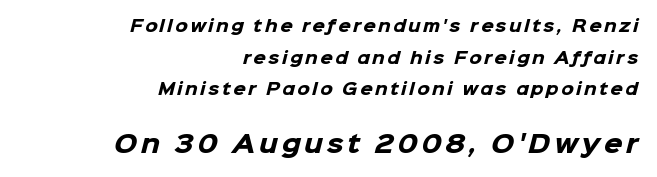
Q: Is the text bold? A: Yes.
Q: Is the text underlined? A: No.
Q: How is the paragraph aligned? A: Right-aligned.
Q: Is the spacing between lines tight, normal or loose? A: Loose.
Q: Which block of text is set in a larger size, the first (top) or the second (bottom)? A: The second (bottom) one.
